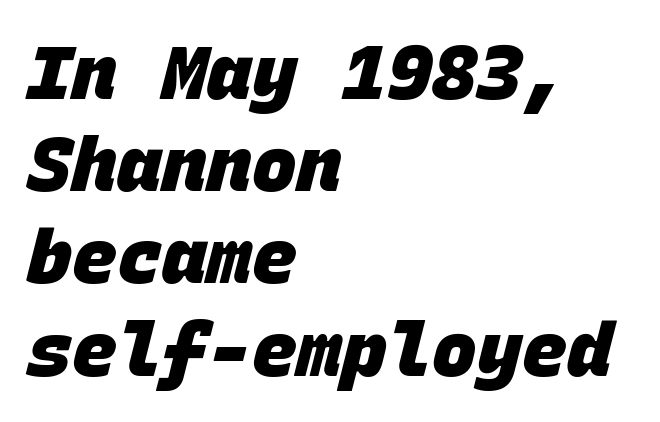
The rendering anchors every line to the left-hand side. The face used here is monospaced, like something from a code editor. Is the type bold? Yes — the strokes are clearly thick and heavy. A clean baseline with only descenders dipping below it. The type family on display is of the sans-serif kind.
